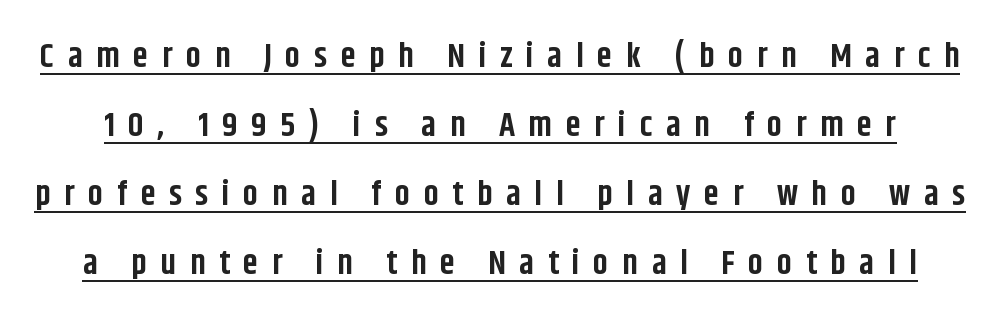
The image shows 34 px bold, condensed sans-serif type, upright; set loose line spacing (2.03x), unusually wide letter spacing (+0.4 em), underlined; low stroke contrast and a large x-height.
